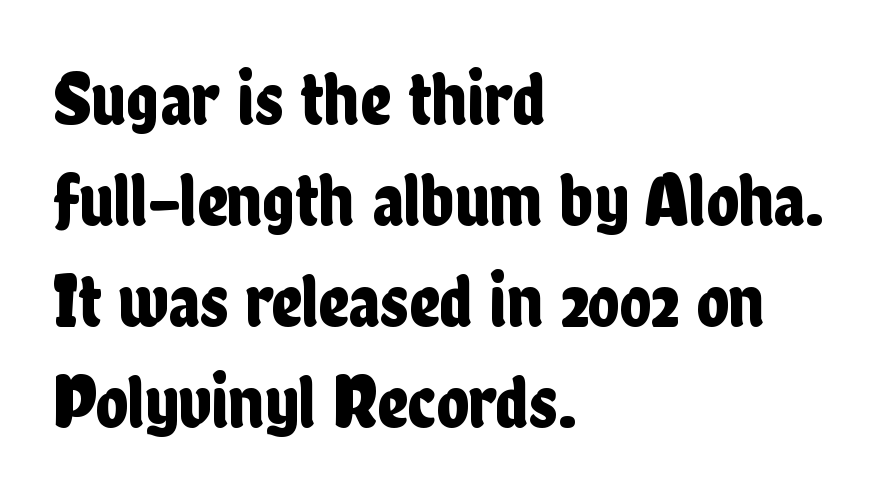
Q: Is the text italic (slanted)? A: No, it is upright.
Q: Is the typeface a serif or a sans-serif typeface? A: Sans-serif.
Q: Is the text underlined? A: No.
Q: How is the paragraph aligned? A: Left-aligned.
Q: Is the spacing between letters normal or unusually wide? A: Normal.
Q: Is the spacing between lines tight, normal or loose? A: Normal.
Q: Width (condensed, normal, or wide)? A: Condensed.
Q: Stroke contrast? A: Low.
Q: x-height? A: Medium.
Q: Monospaced? A: No.
